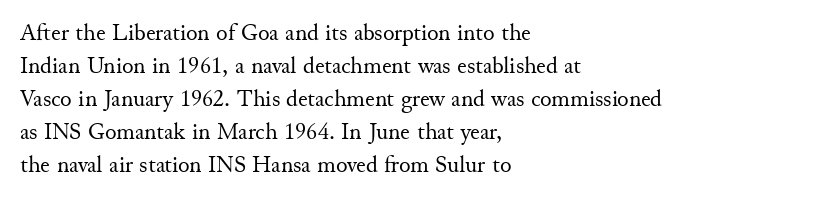
Horizontally, the lines are justified to the leading edge only. A roman cut, with each character standing at attention. The lines sit at an ordinary, default distance from one another. The font sits on the lighter half of the weight spectrum, regular included. Just letters on the line, the space beneath them empty. Standard letterfit; no display-style spreading of the glyphs.
